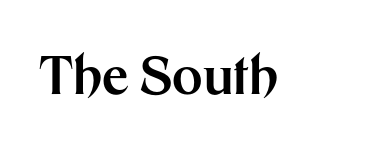
The image shows 52 px bold sans-serif type, upright; set normal letter spacing, not underlined; medium stroke contrast and a medium x-height.
